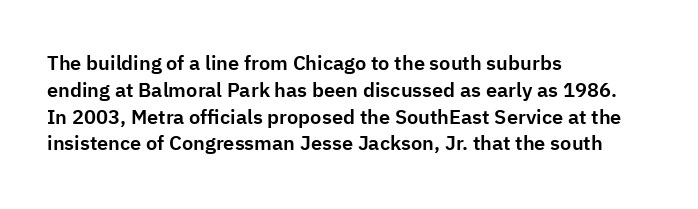
The vertical gap from one line to the next is medium. The letters sit at their default tracking, neither squeezed nor spread. A student would call this left alignment; a typographer would say flush left, rag right. Does the lettering tilt? It doesn't — this is upright.
